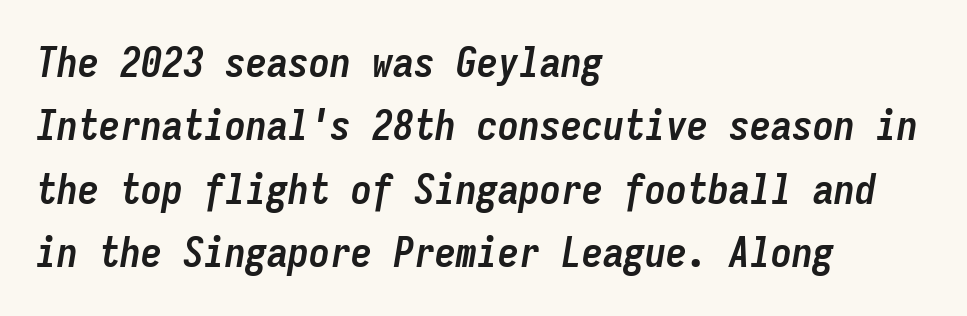
Q: Is the text bold? A: Yes.
Q: Is the text italic (slanted)? A: Yes, it leans right by about 9 degrees.
Q: Is the text underlined? A: No.
Q: How is the paragraph aligned? A: Left-aligned.
Q: Is the spacing between letters normal or unusually wide? A: Normal.
Q: Is the spacing between lines tight, normal or loose? A: Normal.
Q: Width (condensed, normal, or wide)? A: Condensed.
Q: Stroke contrast? A: Low.
Q: x-height? A: Medium.
Q: Monospaced? A: Yes.
